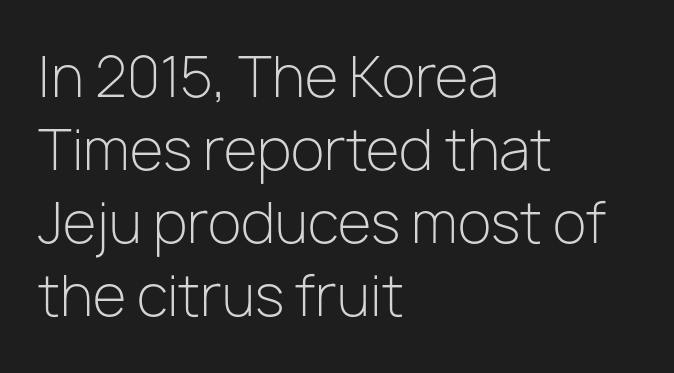
Q: Is the text bold? A: No.
Q: Is the text italic (slanted)? A: No, it is upright.
Q: Is the typeface a serif or a sans-serif typeface? A: Sans-serif.
Q: Is the text underlined? A: No.
Q: How is the paragraph aligned? A: Left-aligned.
Q: Is the spacing between letters normal or unusually wide? A: Normal.
Q: Is the spacing between lines tight, normal or loose? A: Normal.
Q: Width (condensed, normal, or wide)? A: Normal.
Q: Stroke contrast? A: Low.
Q: x-height? A: Medium.
Q: Monospaced? A: No.
